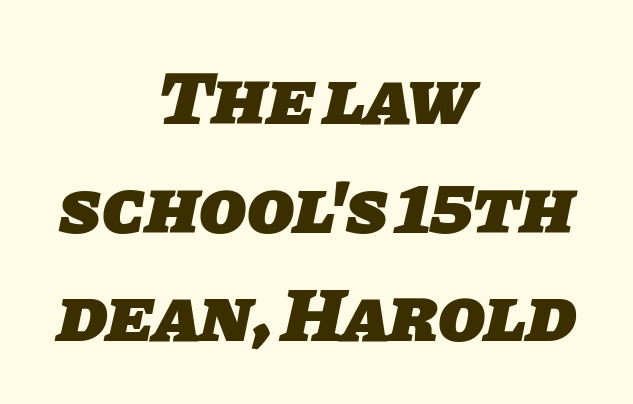
The words here are not underlined. The paragraph shown floats in the horizontal middle. Stroke thickness is high; the sample reads as a true bold.
